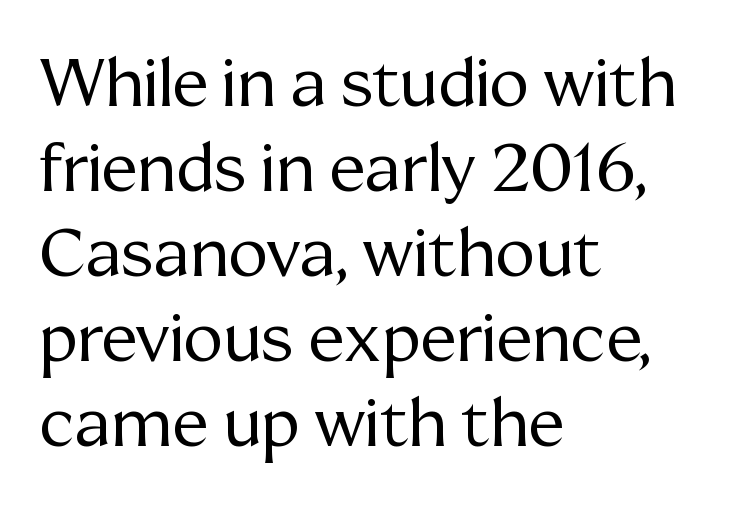
{"serif": "yes", "italic": "no", "bold": "no", "weight": "regular", "width": "normal", "stroke_contrast": "medium", "x_height": "medium", "monospaced": "no", "underline": "no", "align": "left", "line_spacing": "normal", "line_spacing_ratio": 1.27, "letter_spacing": "normal", "letter_spacing_em": 0.0, "glyph_px": 67}
